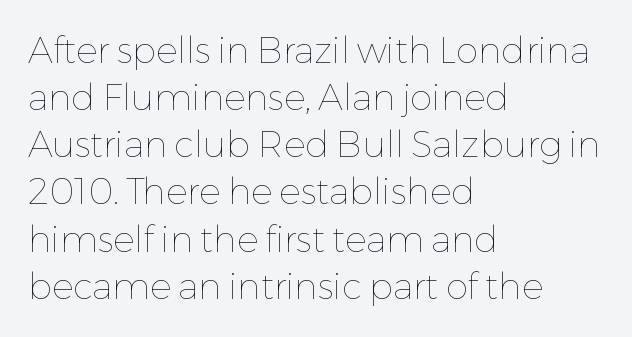
Q: Is the text bold? A: No.
Q: Is the text italic (slanted)? A: No, it is upright.
Q: Is the text underlined? A: No.
Q: How is the paragraph aligned? A: Left-aligned.
Q: Is the spacing between letters normal or unusually wide? A: Normal.
Q: Is the spacing between lines tight, normal or loose? A: Normal.
Q: Width (condensed, normal, or wide)? A: Normal.
Q: Stroke contrast? A: Low.
Q: x-height? A: Medium.
Q: Monospaced? A: No.
